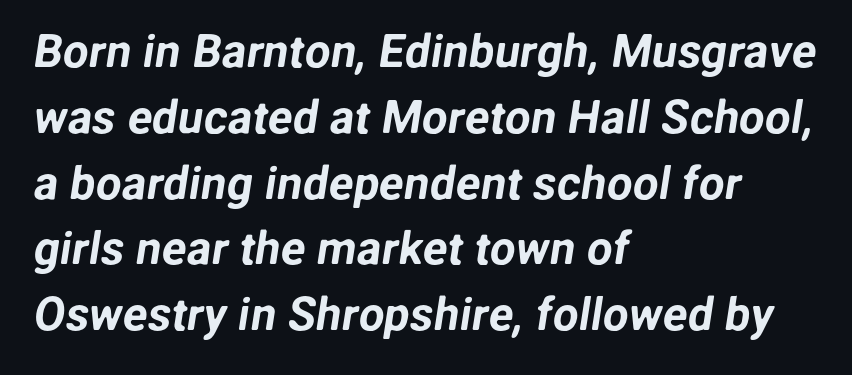
Q: Is the typeface a serif or a sans-serif typeface? A: Sans-serif.
Q: Is the text underlined? A: No.
Q: How is the paragraph aligned? A: Left-aligned.
Q: Is the spacing between letters normal or unusually wide? A: Normal.
Q: Is the spacing between lines tight, normal or loose? A: Normal.
Q: Width (condensed, normal, or wide)? A: Normal.
Q: Stroke contrast? A: Low.
Q: x-height? A: Medium.
Q: Monospaced? A: No.
